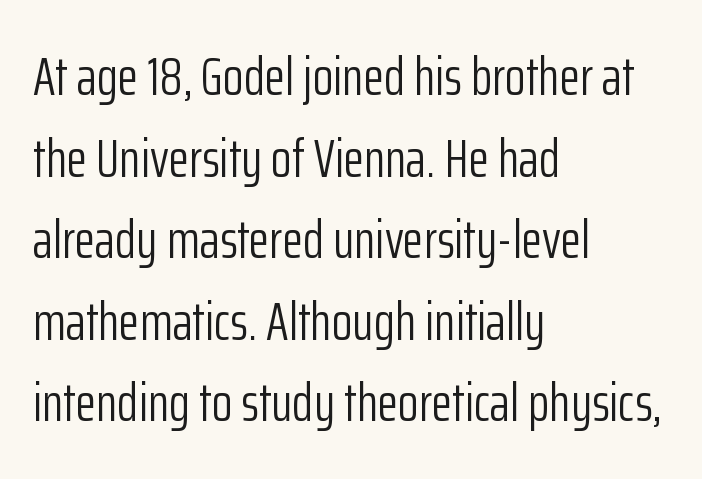
The image shows 54 px light, condensed sans-serif type, upright; set left-aligned, normal line spacing (1.51x), normal letter spacing, not underlined; low stroke contrast and a medium x-height.
